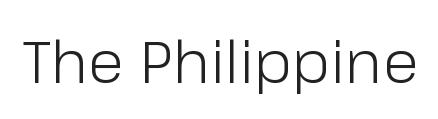
A sans-serif font was chosen for this passage. You could not count columns in this text — the font is proportionally spaced. The words here are not underlined. Tracking value appears to be zero — textbook default spacing. The lettering holds an erect, upright posture throughout. The passage shown is not bold in any degree.
